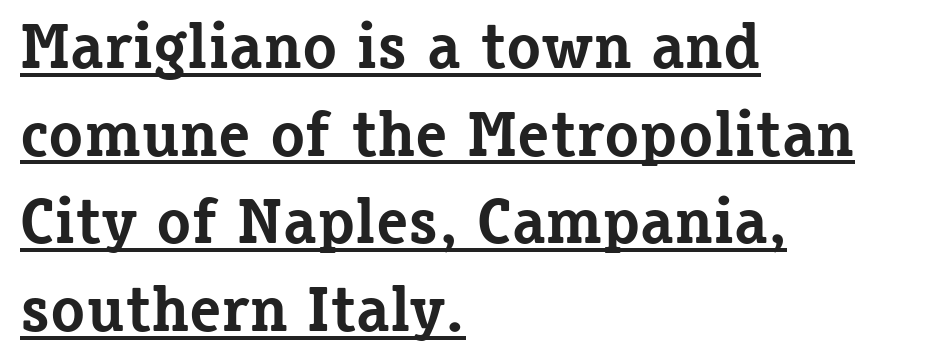
{"serif": "yes", "italic": "no", "bold": "yes", "weight": "bold", "width": "normal", "stroke_contrast": "low", "x_height": "medium", "monospaced": "no", "underline": "yes", "align": "left", "line_spacing": "normal", "line_spacing_ratio": 1.37, "letter_spacing": "normal", "letter_spacing_em": 0.0, "glyph_px": 64}
